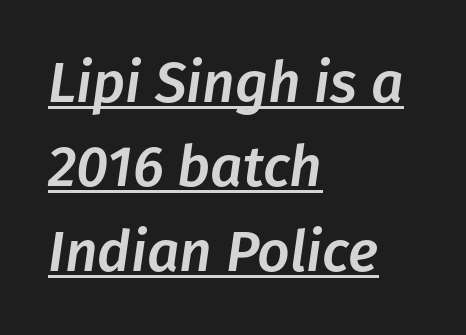
{"italic": "yes", "lean": "right", "slant_degrees": 8, "width": "normal", "stroke_contrast": "low", "x_height": "medium", "monospaced": "no", "underline": "yes", "align": "left", "line_spacing": "normal", "line_spacing_ratio": 1.48, "letter_spacing": "normal", "letter_spacing_em": 0.0, "glyph_px": 57}
